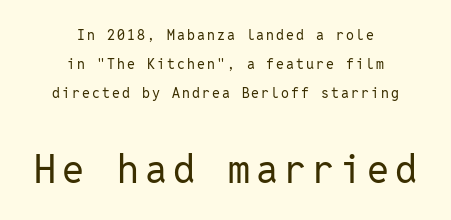
Reading down the column, the eye jumps a long way to each next line. Nope, not italic — everything's standing straight. No heavy texture on the line: the type isn't bold. Horizontally, the lines are justified to the midpoint only.
